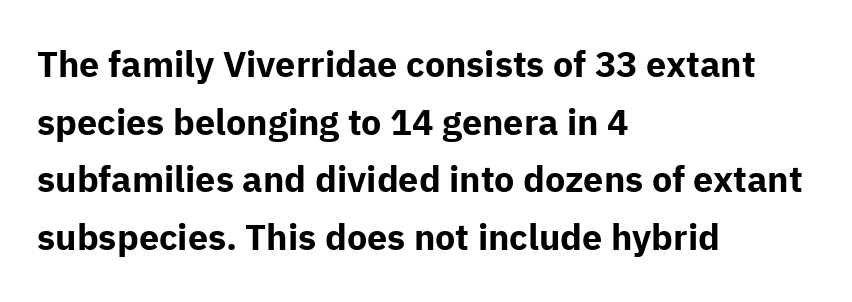
This sample keeps an unexceptional amount of space between lines. Each row of text sits above clean, open space. What kind of face is this? One without serifs — a sans. Italic: no, the glyphs are upright roman. Summary of weight: heavy, a full bold.
